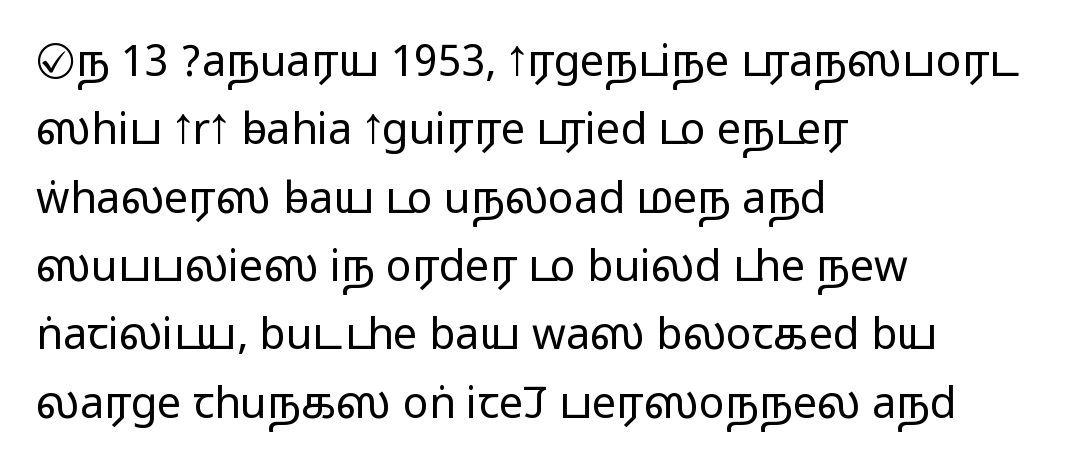
The compositor pushed each line to the left boundary. Each letter keeps its own natural width here, so spacing adapts to shape. Glyph-to-glyph distance matches everyday printed text. Is there any slant? The stems are plumb.
